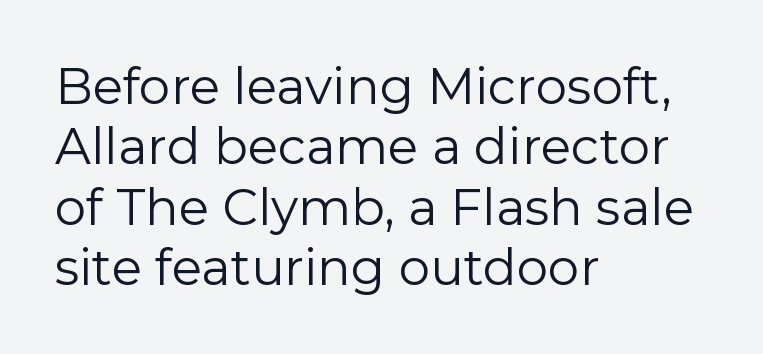
Q: Is the text bold? A: No.
Q: Is the text italic (slanted)? A: No, it is upright.
Q: Is the typeface a serif or a sans-serif typeface? A: Sans-serif.
Q: Is the text underlined? A: No.
Q: How is the paragraph aligned? A: Left-aligned.
Q: Is the spacing between letters normal or unusually wide? A: Normal.
Q: Width (condensed, normal, or wide)? A: Normal.
Q: Stroke contrast? A: Low.
Q: x-height? A: Medium.
Q: Monospaced? A: No.
